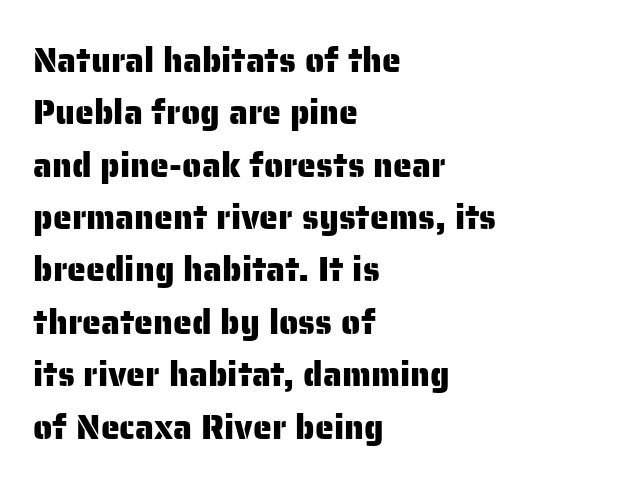
Note the varied advance widths — an 'i' is clearly narrower than an 'm'. Notice how the stems are strictly vertical — no italics here. Descender tails drop into unmarked territory. The designer left line spacing at the default. What stands out about the letter spacing? Nothing — it is the standard amount. Typeset ragged right — the left edge is the straight one.
